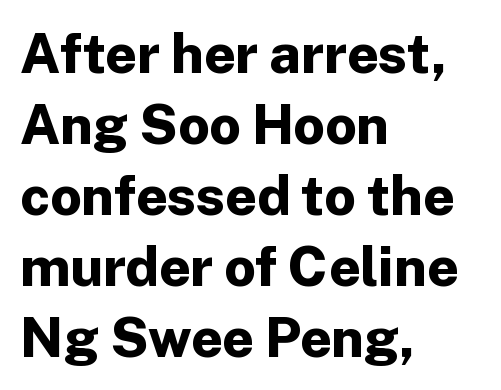
{"serif": "no", "italic": "no", "bold": "yes", "weight": "bold", "width": "normal", "stroke_contrast": "low", "x_height": "medium", "monospaced": "no", "underline": "no", "align": "left", "line_spacing": "normal", "line_spacing_ratio": 1.29, "letter_spacing": "normal", "letter_spacing_em": 0.0, "glyph_px": 55}
